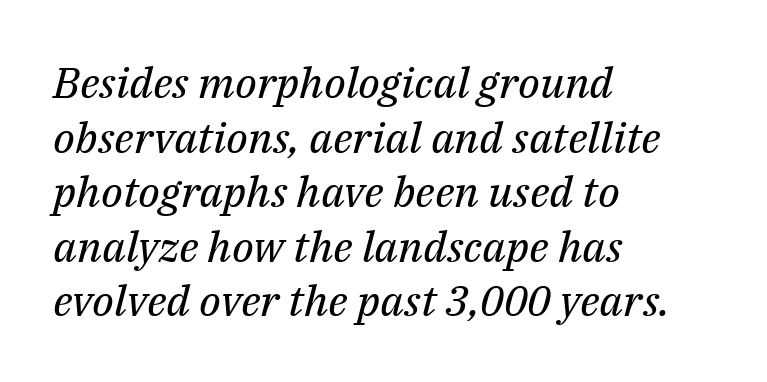
No heavy texture on the line: the type isn't bold. A classic flush-left, rag-right setting is used for this passage. Letterform terminals end in serifs throughout the passage. In terms of leading, this rendering sits right in the middle. Slant detected: the letters are inclined.
